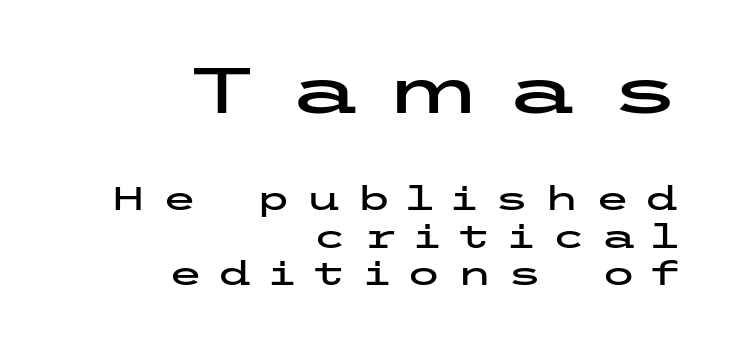
Typographically, this falls in the sans-serif category. Upright lettering throughout. The letters in the upper block stand taller than those in the block below. Rule under the text: the space is simply empty. Short and long lines alike share a common ending point at right.
